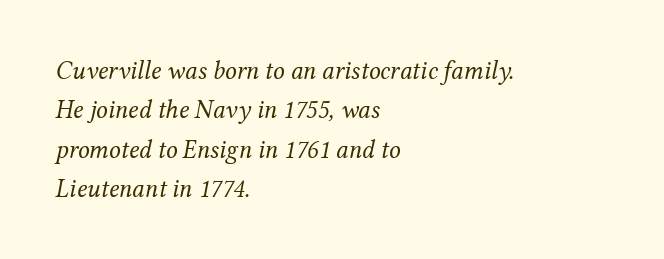
Q: Is the text bold? A: No.
Q: Is the text italic (slanted)? A: Yes, it leans right by about 12 degrees.
Q: Is the text underlined? A: No.
Q: How is the paragraph aligned? A: Left-aligned.
Q: Is the spacing between letters normal or unusually wide? A: Normal.
Q: Is the spacing between lines tight, normal or loose? A: Normal.
